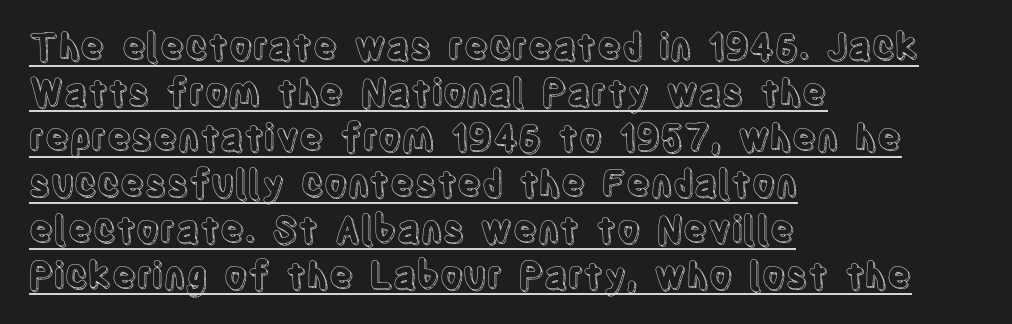
Q: Is the text italic (slanted)? A: No, it is upright.
Q: Is the text underlined? A: Yes.
Q: How is the paragraph aligned? A: Left-aligned.
Q: Is the spacing between letters normal or unusually wide? A: Normal.
Q: Is the spacing between lines tight, normal or loose? A: Normal.
Q: Width (condensed, normal, or wide)? A: Condensed.
Q: x-height? A: Large.
Q: Monospaced? A: No.
